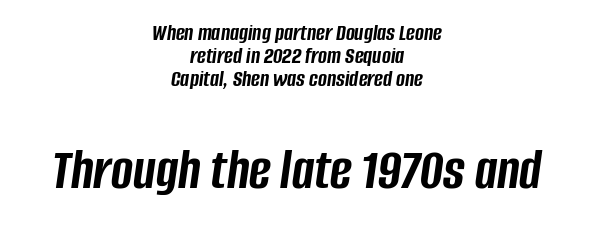
{"italic": "yes", "lean": "right", "slant_degrees": 8, "bold": "yes", "weight": "semibold", "width": "condensed", "stroke_contrast": "low", "x_height": "large", "monospaced": "no", "underline": "no", "align": "center", "line_spacing": "tight", "line_spacing_ratio": 0.96, "letter_spacing": "normal", "letter_spacing_em": 0.0, "larger_block": "second", "size_ratio": 2.46, "glyph_px": 59}
